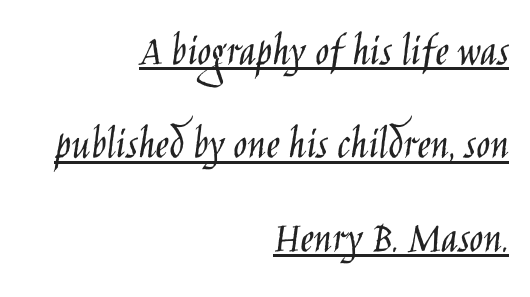
The image shows 46 px light, condensed sans-serif type; set right-aligned, loose line spacing (2.03x), normal letter spacing, underlined; low stroke contrast and a large x-height.
